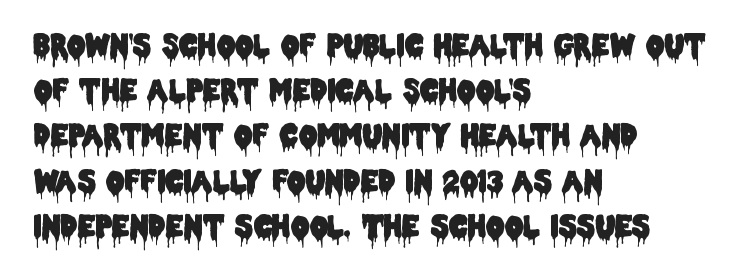
Q: Is the text italic (slanted)? A: No, it is upright.
Q: Is the typeface a serif or a sans-serif typeface? A: Sans-serif.
Q: Is the text underlined? A: No.
Q: How is the paragraph aligned? A: Left-aligned.
Q: Is the spacing between letters normal or unusually wide? A: Normal.
Q: Is the spacing between lines tight, normal or loose? A: Normal.
Q: Width (condensed, normal, or wide)? A: Condensed.
Q: Stroke contrast? A: Low.
Q: x-height? A: Large.
Q: Monospaced? A: No.
